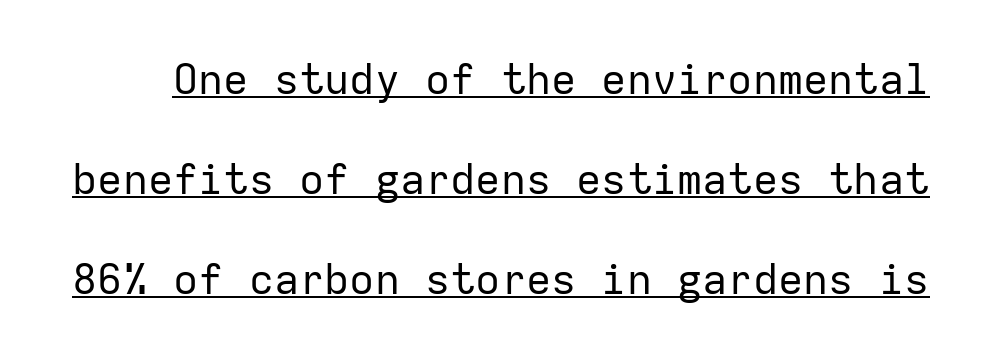
Q: Is the text bold? A: No.
Q: Is the text italic (slanted)? A: No, it is upright.
Q: Is the typeface a serif or a sans-serif typeface? A: Sans-serif.
Q: Is the text underlined? A: Yes.
Q: Is the spacing between letters normal or unusually wide? A: Normal.
Q: Is the spacing between lines tight, normal or loose? A: Loose.
Q: Width (condensed, normal, or wide)? A: Normal.
Q: Stroke contrast? A: Low.
Q: x-height? A: Medium.
Q: Monospaced? A: Yes.
